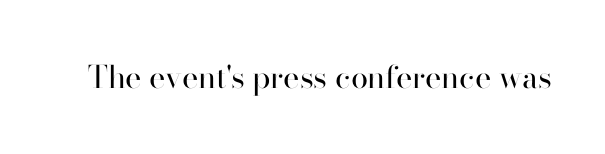
{"serif": "no", "italic": "no", "bold": "no", "weight": "regular", "width": "normal", "stroke_contrast": "high", "x_height": "small", "monospaced": "no", "underline": "no", "letter_spacing": "normal", "letter_spacing_em": 0.0, "glyph_px": 31}
